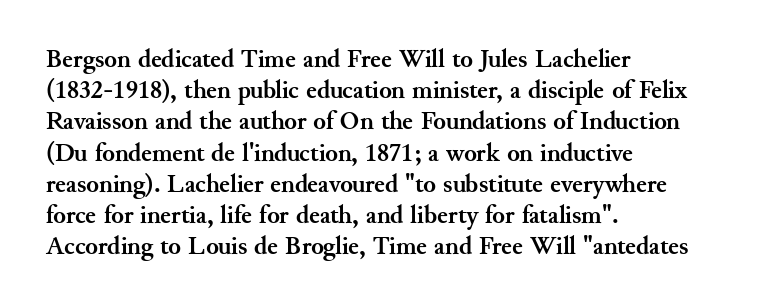
A typesetter would mark this as roman, not italic. The face used here is rendered with its standard letterfit. As a designer I'd log this as weight 700, bold. Underlining? Definitely not there. The text block is weighted toward the left margin, trailing off unevenly rightward.
